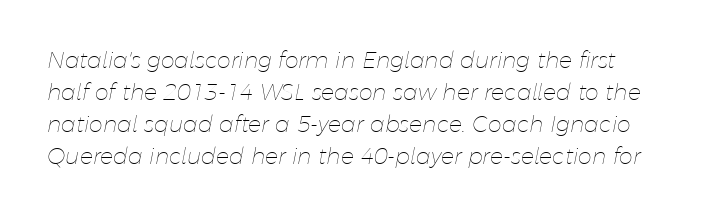
The image shows 22 px text type, italic (leaning right); set normal line spacing (1.45x), normal letter spacing, not underlined.
